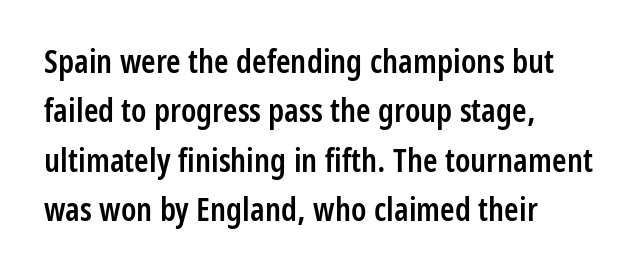
The image shows 33 px semibold, condensed sans-serif type, upright; set left-aligned, normal line spacing (1.5x), normal letter spacing, not underlined; low stroke contrast and a medium x-height.
